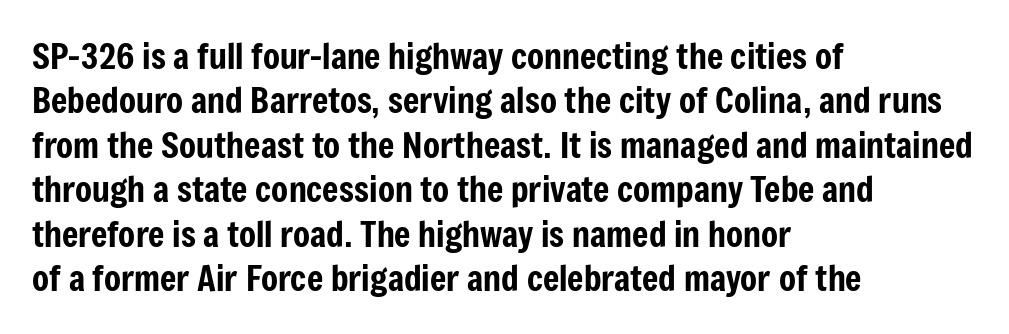
The image shows 35 px condensed sans-serif type, upright; set left-aligned, normal line spacing (1.27x), normal letter spacing, not underlined; low stroke contrast and a medium x-height.
